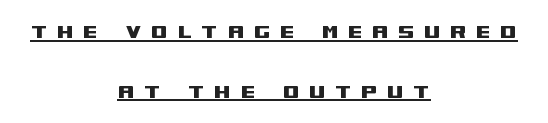
The image shows 24 px text type, upright; set centered, loose line spacing (2.49x), unusually wide letter spacing (+0.39 em), underlined.
